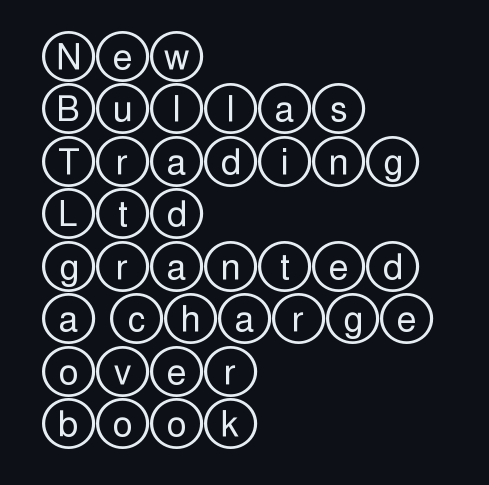
{"italic": "no", "width": "wide", "x_height": "large", "underline": "no", "align": "left", "line_spacing": "normal", "line_spacing_ratio": 1.5, "letter_spacing": "normal", "letter_spacing_em": 0.0, "glyph_px": 35}
